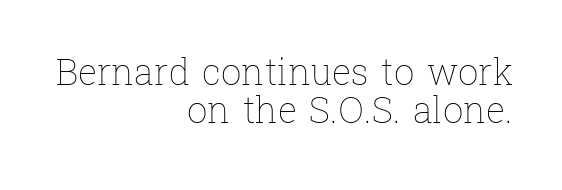
Q: Is the text bold? A: No.
Q: Is the text italic (slanted)? A: No, it is upright.
Q: Is the text underlined? A: No.
Q: How is the paragraph aligned? A: Right-aligned.
Q: Is the spacing between letters normal or unusually wide? A: Normal.
Q: Is the spacing between lines tight, normal or loose? A: Tight.
Q: Width (condensed, normal, or wide)? A: Normal.
Q: Stroke contrast? A: Low.
Q: x-height? A: Medium.
Q: Monospaced? A: No.
